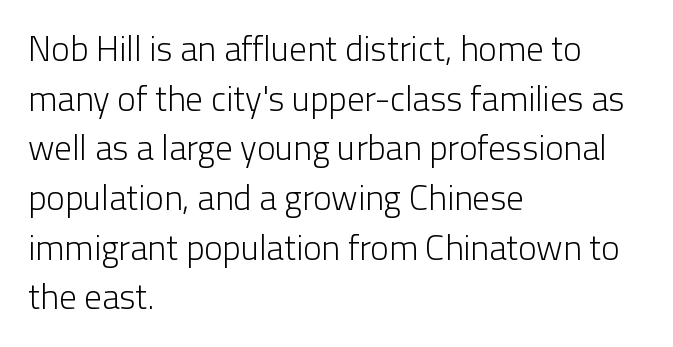
The rows are spaced the way most documents space them. The glyphs in this specimen are sans serif. This sample uses an upright cut, with every glyph sitting square on the baseline. Decoration check: the copy has no underline.
